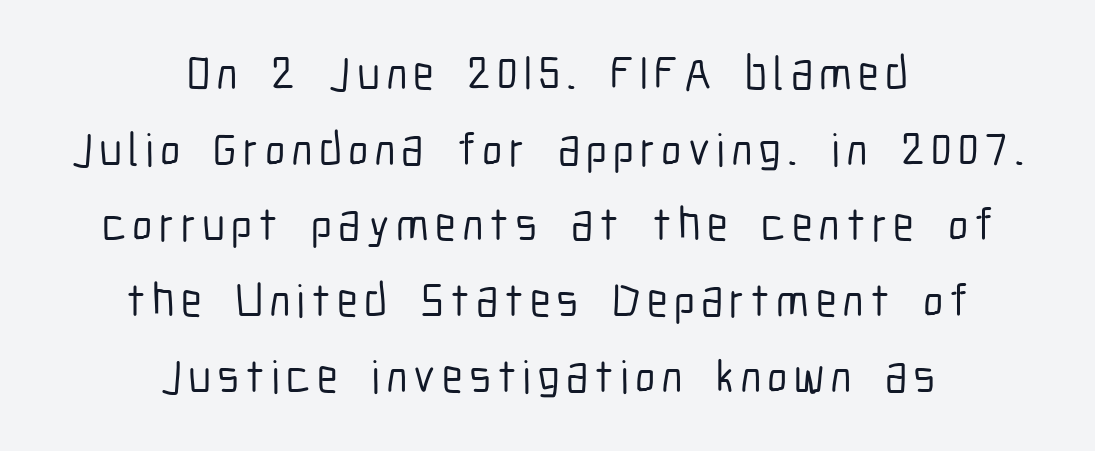
The image shows 47 px condensed sans-serif type, upright; set centered, normal line spacing (1.61x), not underlined; low stroke contrast and a medium x-height.
